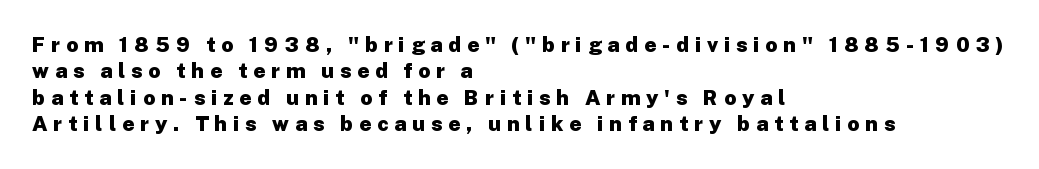
Q: Is the text bold? A: Yes.
Q: Is the text italic (slanted)? A: No, it is upright.
Q: Is the text underlined? A: No.
Q: How is the paragraph aligned? A: Left-aligned.
Q: Is the spacing between letters normal or unusually wide? A: Unusually wide.
Q: Is the spacing between lines tight, normal or loose? A: Normal.
